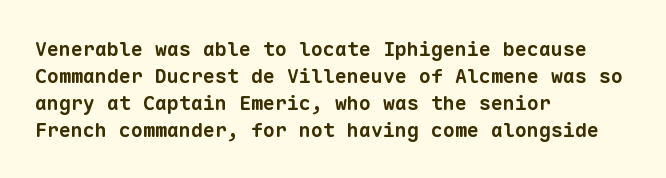
{"bold": "yes", "underline": "no", "align": "left", "line_spacing": "normal", "line_spacing_ratio": 1.35, "letter_spacing": "normal", "letter_spacing_em": 0.0, "glyph_px": 20}
